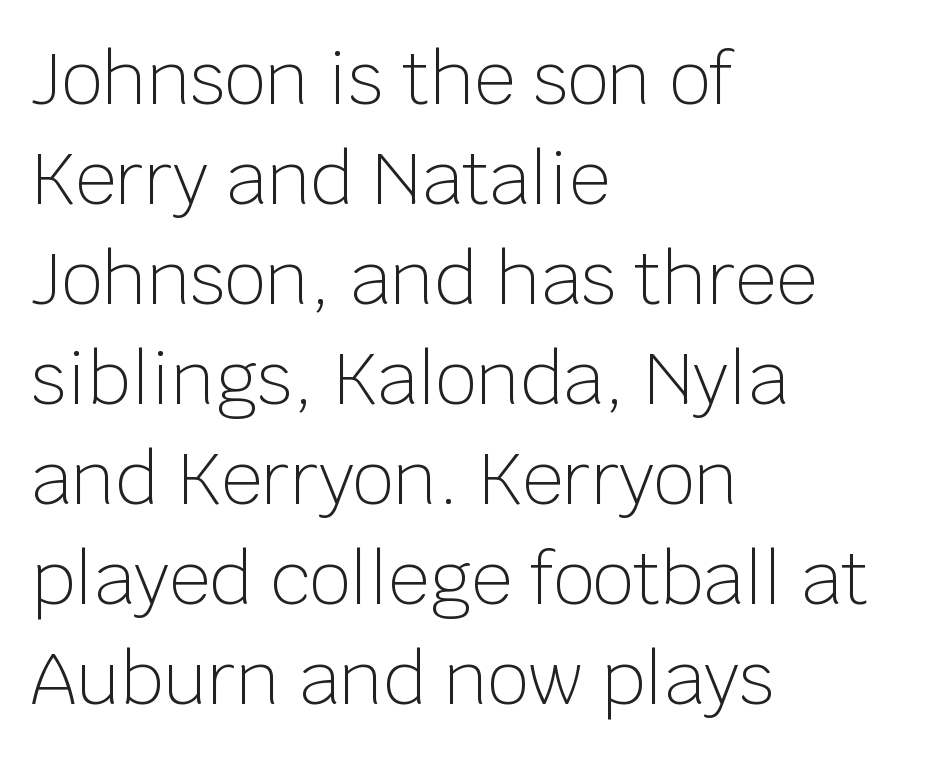
{"serif": "no", "italic": "no", "bold": "no", "weight": "light", "width": "normal", "stroke_contrast": "low", "x_height": "large", "monospaced": "no", "underline": "no", "align": "left", "line_spacing": "normal", "line_spacing_ratio": 1.39, "letter_spacing": "normal", "letter_spacing_em": 0.0, "glyph_px": 72}
